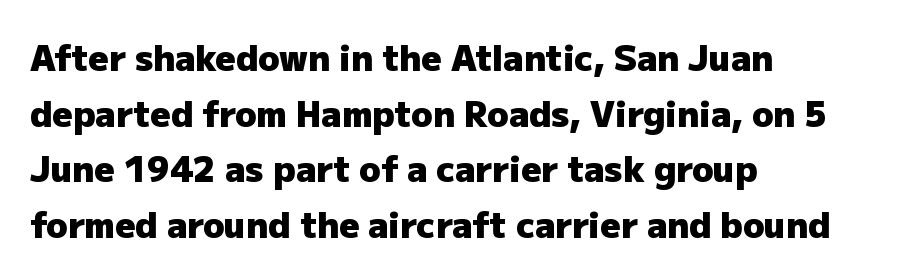
Varying glyph widths throughout — classic text-font behaviour. Rule under the text: the space is simply empty. Nothing sits at the stroke ends, so this counts as sans-serif. In terms of posture, this sample is upright.
